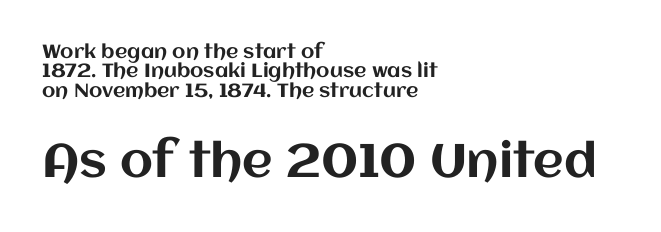
{"italic": "no", "width": "normal", "stroke_contrast": "medium", "x_height": "large", "monospaced": "no", "underline": "no", "align": "left", "line_spacing": "tight", "line_spacing_ratio": 1.02, "letter_spacing": "normal", "letter_spacing_em": 0.0, "larger_block": "second", "size_ratio": 2.47, "glyph_px": 47}
